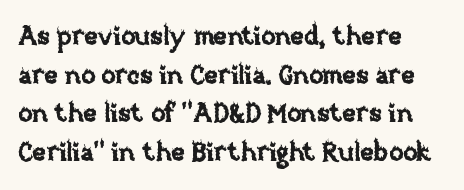
Q: Is the text italic (slanted)? A: No, it is upright.
Q: Is the text underlined? A: No.
Q: How is the paragraph aligned? A: Left-aligned.
Q: Is the spacing between letters normal or unusually wide? A: Normal.
Q: Is the spacing between lines tight, normal or loose? A: Normal.
